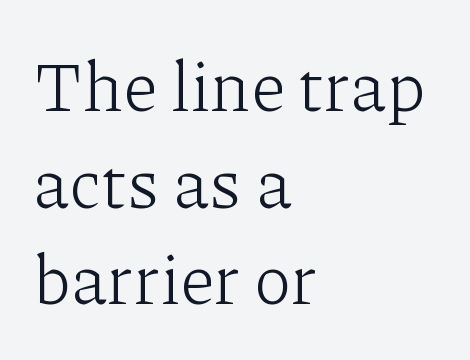
The image shows 70 px light serif type, upright; set left-aligned, normal line spacing (1.38x), normal letter spacing, not underlined; low stroke contrast and a medium x-height.
